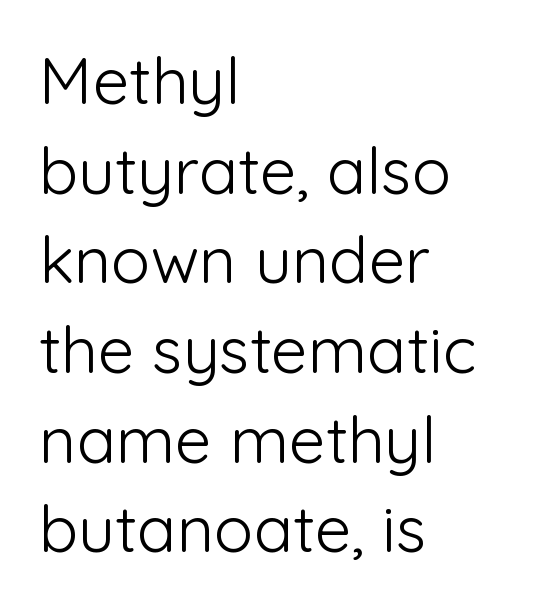
{"serif": "no", "italic": "no", "bold": "no", "weight": "light", "width": "normal", "stroke_contrast": "low", "x_height": "medium", "monospaced": "no", "underline": "no", "align": "left", "line_spacing": "normal", "line_spacing_ratio": 1.38, "letter_spacing": "normal", "letter_spacing_em": 0.0, "glyph_px": 65}
